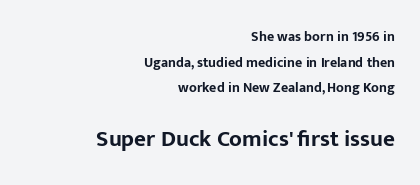
Q: Is the text bold? A: Yes.
Q: Is the text italic (slanted)? A: No, it is upright.
Q: Is the text underlined? A: No.
Q: How is the paragraph aligned? A: Right-aligned.
Q: Is the spacing between letters normal or unusually wide? A: Normal.
Q: Which block of text is set in a larger size, the first (top) or the second (bottom)? A: The second (bottom) one.
